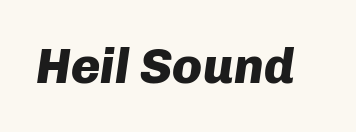
This sample uses plain, unmodified letter spacing. The passage shown is typed in a proportional face where columns would drift. A typesetter would mark this as italic. Honestly, there is no underline to notice here at all. The font is running at its bold setting.
